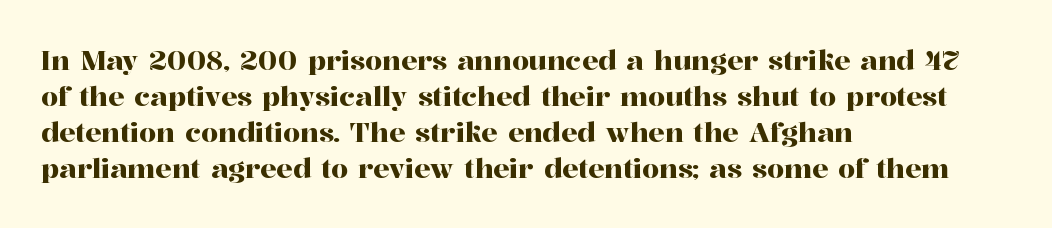
The image shows 27 px text type, upright; set left-aligned, normal line spacing (1.33x), normal letter spacing, not underlined.
